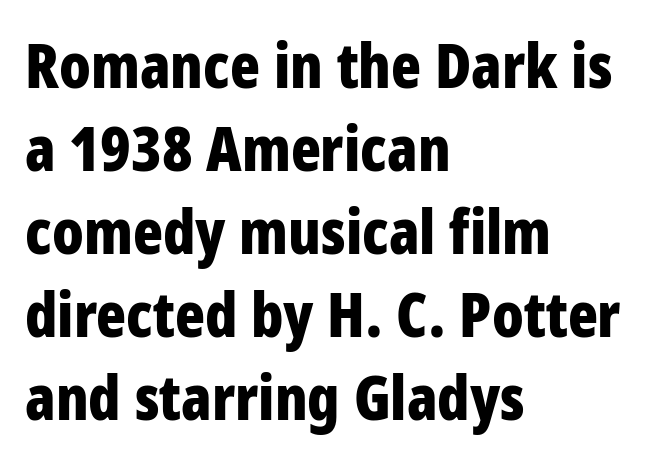
Thick stems and heavy bowls — unmistakably bold. Horizontally, the lines are justified to the leading edge only. These lines keep a tight, regular rhythm from letter to letter. Characters remain perfectly vertical along every line. Leading: standard.
